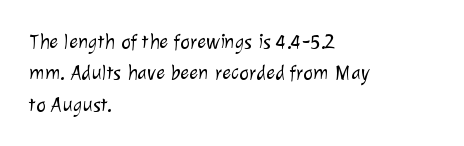
Q: Is the text bold? A: No.
Q: Is the text underlined? A: No.
Q: How is the paragraph aligned? A: Left-aligned.
Q: Is the spacing between letters normal or unusually wide? A: Normal.
Q: Is the spacing between lines tight, normal or loose? A: Normal.
